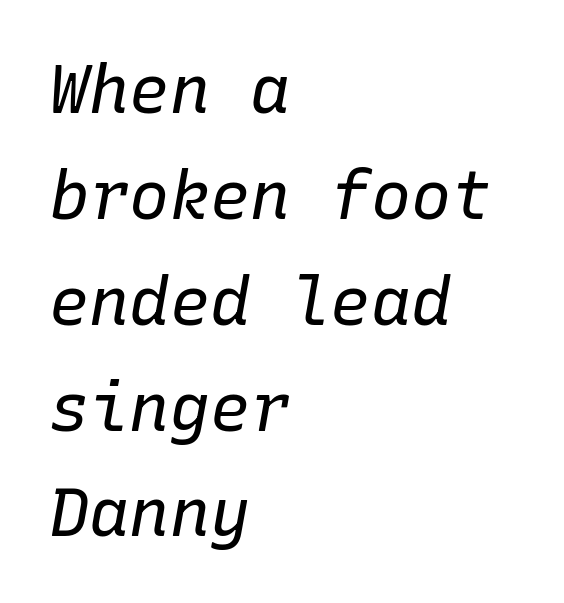
The image shows 67 px regular-weight type, italic (leaning right), monospaced; set left-aligned, normal line spacing (1.58x), normal letter spacing, not underlined; low stroke contrast and a medium x-height.
